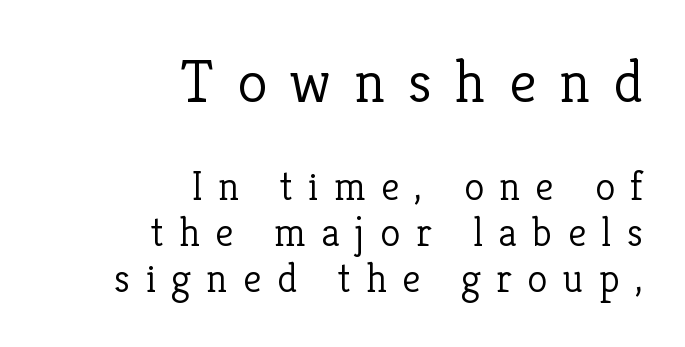
The passage shown is not bold in any degree. The lines are quadded right. The designer gave the opening block more size than the closing block. These lines are rendered in a variable-pitch font.
